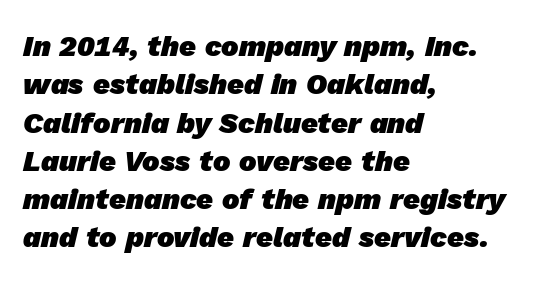
Q: Is the text bold? A: Yes.
Q: Is the typeface a serif or a sans-serif typeface? A: Sans-serif.
Q: Is the text underlined? A: No.
Q: How is the paragraph aligned? A: Left-aligned.
Q: Is the spacing between letters normal or unusually wide? A: Normal.
Q: Is the spacing between lines tight, normal or loose? A: Normal.
Q: Width (condensed, normal, or wide)? A: Normal.
Q: Stroke contrast? A: Low.
Q: x-height? A: Medium.
Q: Monospaced? A: No.
